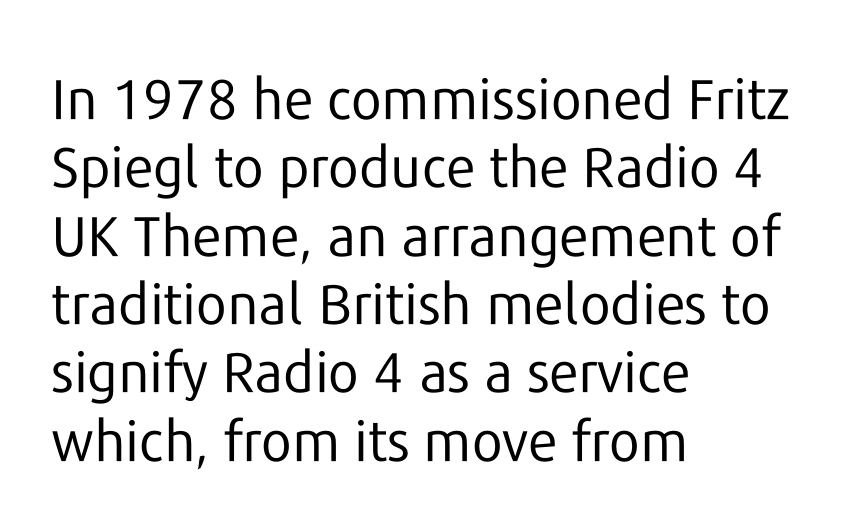
{"serif": "no", "italic": "no", "bold": "no", "weight": "regular", "width": "normal", "stroke_contrast": "low", "x_height": "medium", "monospaced": "no", "underline": "no", "align": "left", "line_spacing_ratio": 1.22, "letter_spacing": "normal", "letter_spacing_em": 0.0, "glyph_px": 56}
